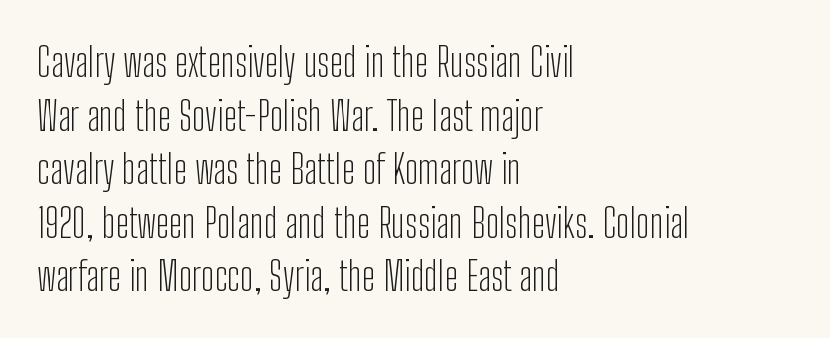
{"serif": "no", "italic": "no", "bold": "no", "weight": "light", "width": "condensed", "stroke_contrast": "low", "x_height": "medium", "monospaced": "no", "underline": "no", "align": "left", "line_spacing": "normal", "line_spacing_ratio": 1.34, "letter_spacing": "normal", "letter_spacing_em": 0.0, "glyph_px": 40}
